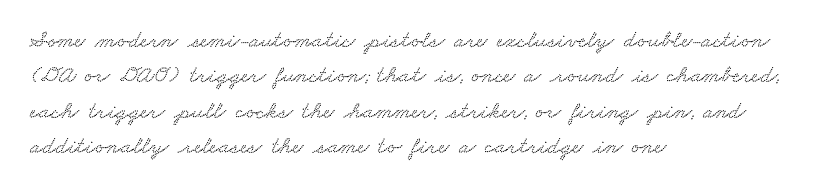
Q: Is the text underlined? A: No.
Q: How is the paragraph aligned? A: Left-aligned.
Q: Is the spacing between letters normal or unusually wide? A: Normal.
Q: Is the spacing between lines tight, normal or loose? A: Normal.
